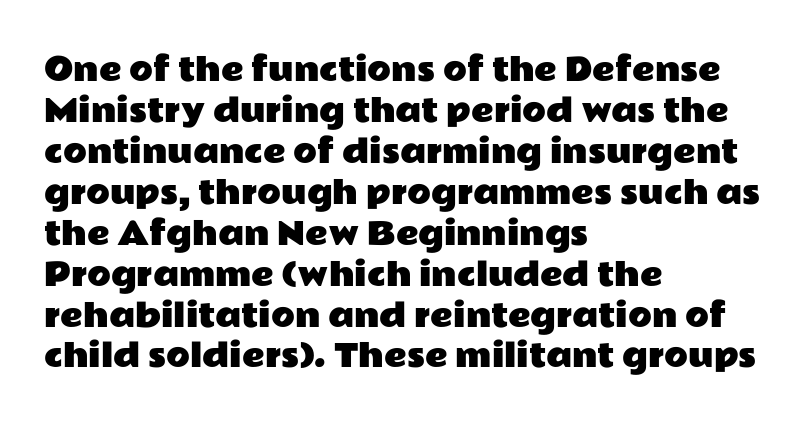
{"serif": "no", "italic": "no", "width": "wide", "stroke_contrast": "low", "x_height": "medium", "monospaced": "no", "underline": "no", "align": "left", "line_spacing": "normal", "line_spacing_ratio": 1.32, "letter_spacing": "normal", "letter_spacing_em": 0.0, "glyph_px": 31}
